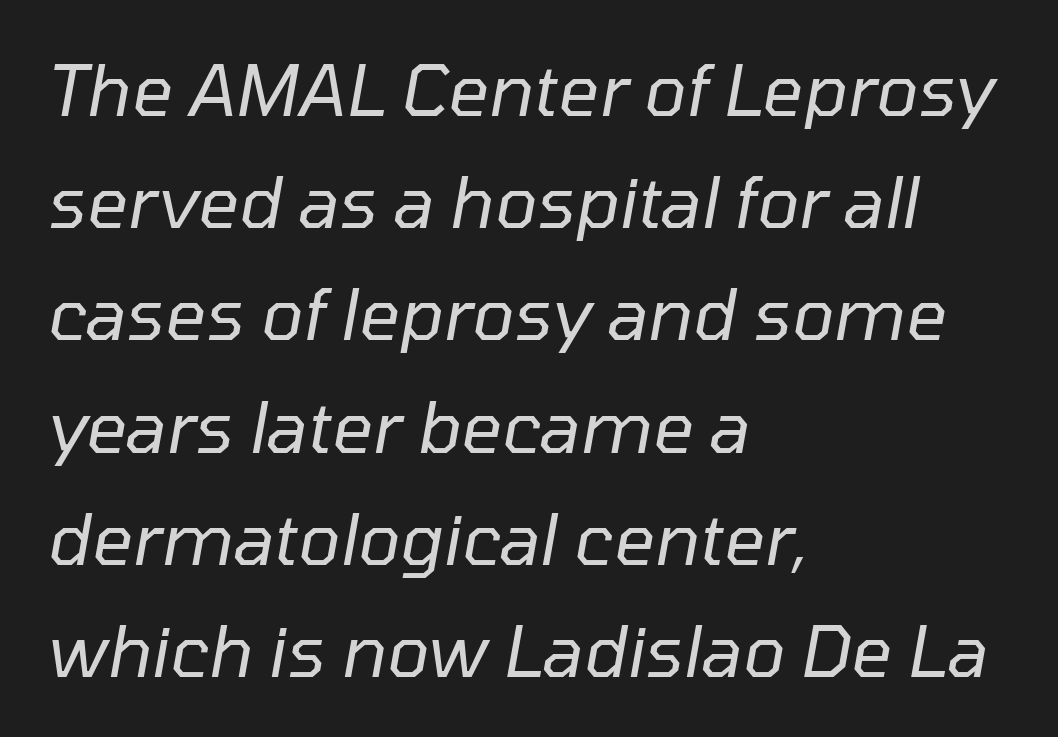
Glance below the letters and you will spot only blank space. Glyph-to-glyph distance matches everyday printed text. Which margin do the lines hug? The left one — the right edge is uneven. Is the stroke heavy? The answer is a plain regular-or-lighter. The vertical gap from one line to the next is medium. Yep, that's italic — everything's leaning.
